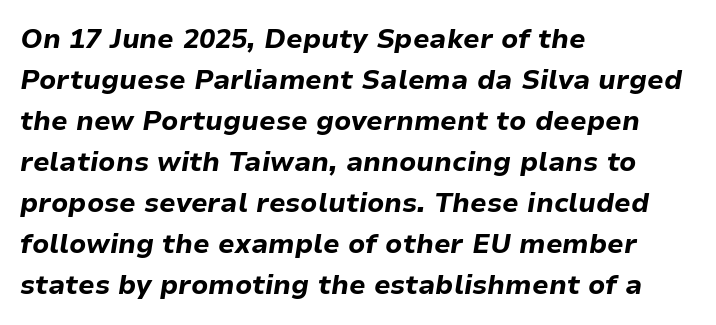
{"italic": "yes", "lean": "right", "slant_degrees": 9, "bold": "yes", "underline": "no", "align": "left", "line_spacing": "normal", "line_spacing_ratio": 1.52, "letter_spacing": "normal", "letter_spacing_em": 0.0, "glyph_px": 27}
